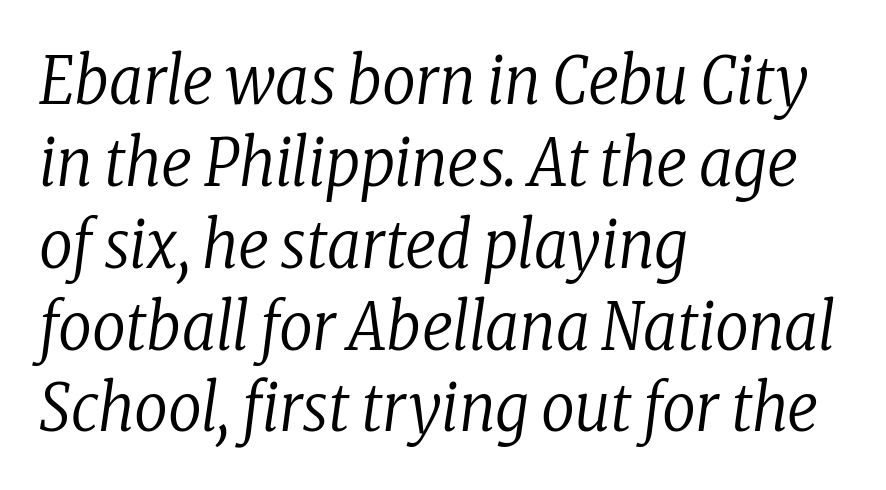
The image shows 66 px regular-weight, condensed serif type, italic (leaning right); set left-aligned, line spacing 1.24x, normal letter spacing, not underlined; low stroke contrast and a medium x-height.
